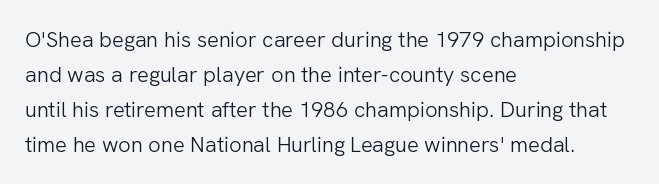
{"italic": "no", "bold": "no", "underline": "no", "align": "left", "line_spacing": "normal", "line_spacing_ratio": 1.59, "letter_spacing": "normal", "letter_spacing_em": 0.0, "glyph_px": 22}
